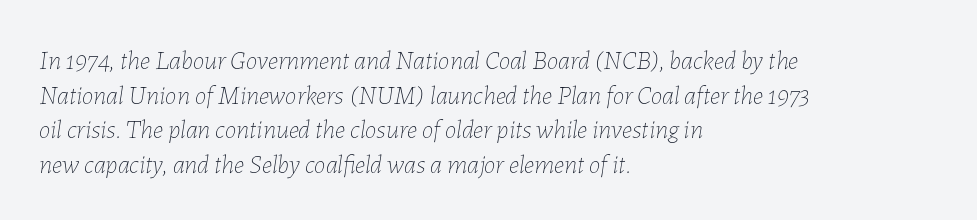
One-word summary of the alignment: left. Unbolded letterforms with no extra heft. Compared with typical body copy, the letter spacing here is the same. Every character sits at an angle, as italics do. Does the leading feel generous? No, just average. A bare baseline throughout the passage.
